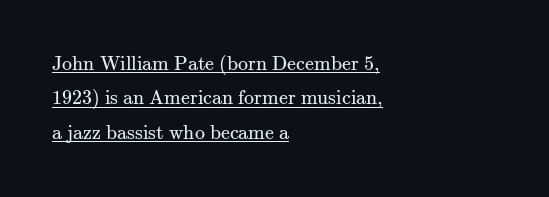
The type is set solid horizontally, with unmodified tracking. Heaviness? Minimal to ordinary, like unemphasized prose. Casual observation: everything's shoved over to the left. In designer terms, the underline attribute is active on this setting.
